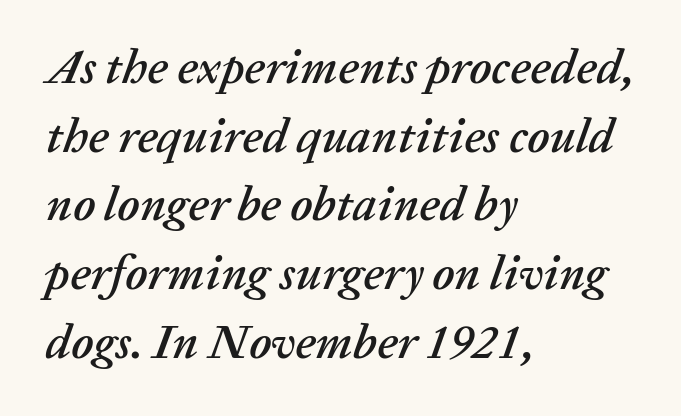
The zone under the glyphs is completely vacant. Does the lettering tilt? It does — this is italic. A normal amount of white space separates one row of letters from the next. The passage shown is typed in a proportional face where columns would drift. The line texture is even and compact thanks to regular tracking.
